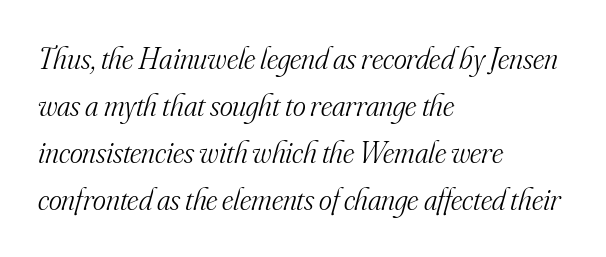
{"serif": "yes", "italic": "yes", "lean": "right", "slant_degrees": 16, "bold": "no", "weight": "light", "width": "normal", "stroke_contrast": "medium", "x_height": "small", "monospaced": "no", "underline": "no", "align": "left", "line_spacing": "normal", "line_spacing_ratio": 1.52, "letter_spacing": "normal", "letter_spacing_em": 0.0, "glyph_px": 31}
